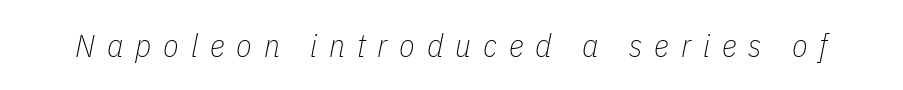
Q: Is the text bold? A: No.
Q: Is the text italic (slanted)? A: Yes, it leans right by about 11 degrees.
Q: Is the text underlined? A: No.
Q: Is the spacing between letters normal or unusually wide? A: Unusually wide.
Q: Width (condensed, normal, or wide)? A: Condensed.
Q: Stroke contrast? A: Low.
Q: x-height? A: Medium.
Q: Monospaced? A: No.
